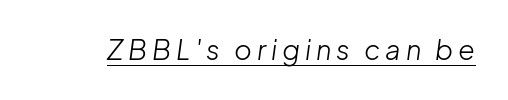
Q: Is the text bold? A: No.
Q: Is the text italic (slanted)? A: Yes, it leans right by about 8 degrees.
Q: Is the text underlined? A: Yes.
